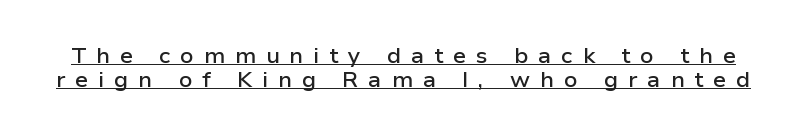
{"italic": "no", "bold": "semi", "underline": "yes", "line_spacing": "tight", "line_spacing_ratio": 1.12, "letter_spacing": "wide", "letter_spacing_em": 0.47, "glyph_px": 21}
